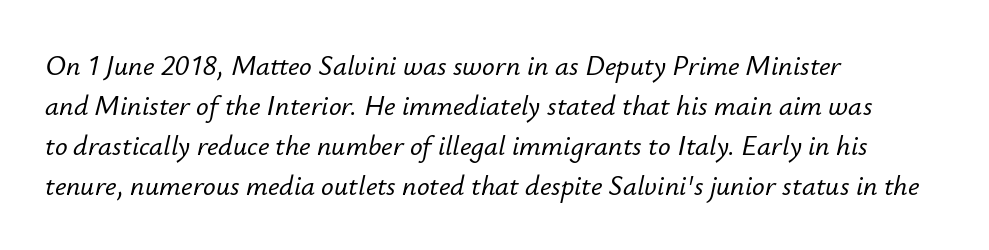
The image shows 28 px text type, italic (leaning right); set left-aligned, normal line spacing (1.43x), normal letter spacing, not underlined; low stroke contrast and a small x-height.
